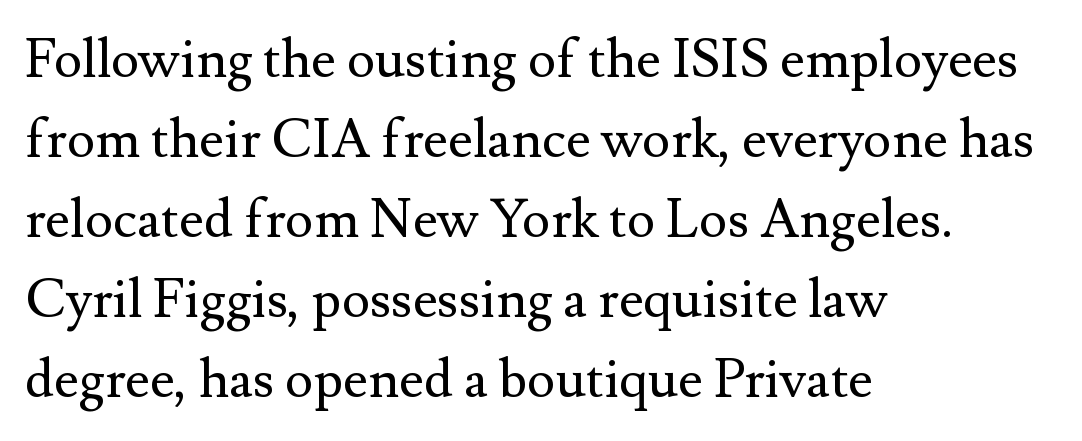
{"serif": "yes", "italic": "no", "bold": "no", "weight": "regular", "width": "normal", "stroke_contrast": "medium", "x_height": "small", "monospaced": "no", "underline": "no", "align": "left", "line_spacing": "normal", "line_spacing_ratio": 1.48, "letter_spacing": "normal", "letter_spacing_em": 0.0, "glyph_px": 54}
